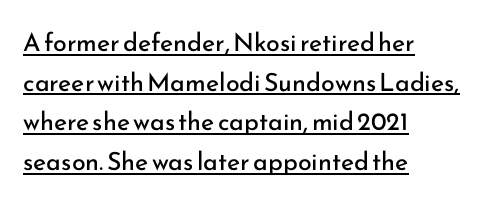
The image shows 25 px text type, upright; set left-aligned, normal line spacing (1.59x), normal letter spacing, underlined.
